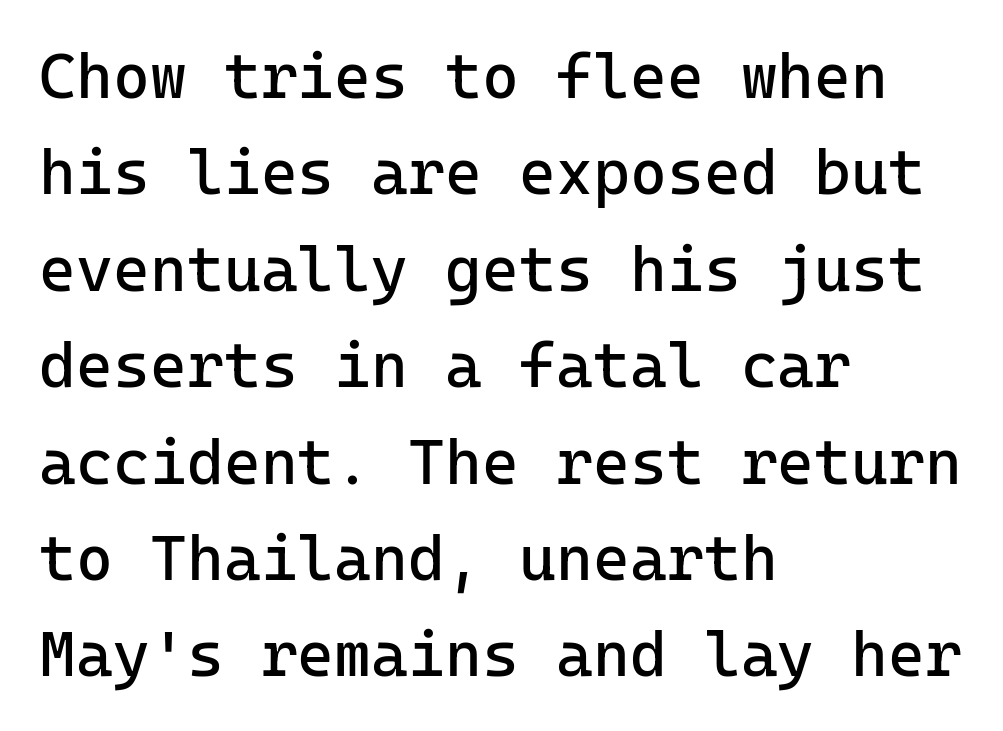
{"serif": "no", "italic": "no", "bold": "no", "weight": "regular", "width": "normal", "stroke_contrast": "low", "x_height": "medium", "monospaced": "yes", "underline": "no", "align": "left", "line_spacing": "normal", "line_spacing_ratio": 1.53, "letter_spacing": "normal", "letter_spacing_em": 0.0, "glyph_px": 63}
